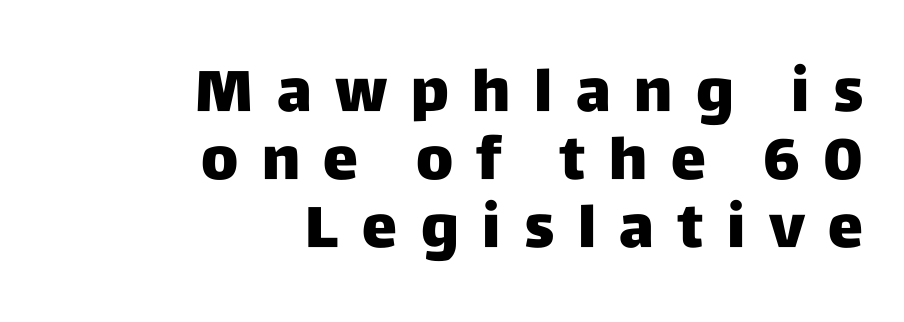
The image shows 59 px heavy sans-serif type, upright; set right-aligned, tight line spacing (1.15x), unusually wide letter spacing (+0.4 em), not underlined; low stroke contrast and a large x-height.
